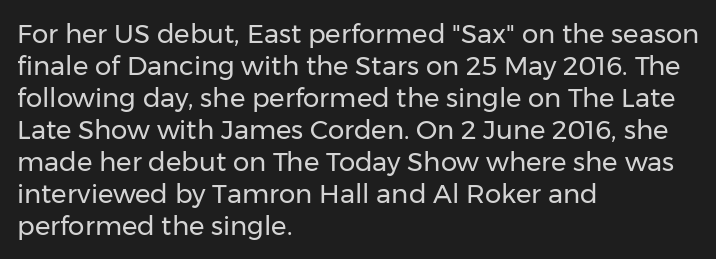
Q: Is the text bold? A: No.
Q: Is the text italic (slanted)? A: No, it is upright.
Q: Is the text underlined? A: No.
Q: How is the paragraph aligned? A: Left-aligned.
Q: Is the spacing between letters normal or unusually wide? A: Normal.
